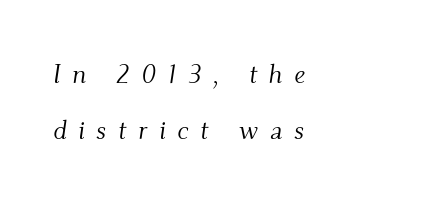
The image shows 27 px text type, italic (leaning right); set left-aligned, loose line spacing (2.09x), unusually wide letter spacing (+0.43 em), not underlined.
